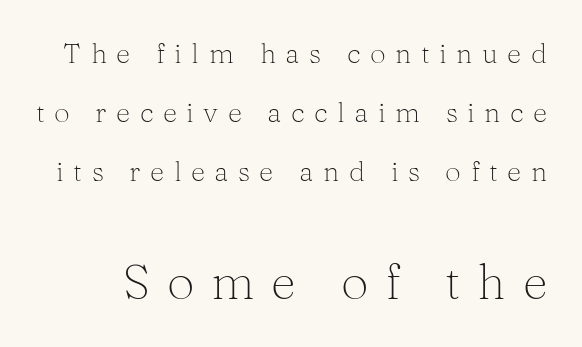
Q: Is the text bold? A: No.
Q: Is the text italic (slanted)? A: No, it is upright.
Q: Is the typeface a serif or a sans-serif typeface? A: Serif.
Q: Is the text underlined? A: No.
Q: Is the spacing between letters normal or unusually wide? A: Unusually wide.
Q: Is the spacing between lines tight, normal or loose? A: Loose.
Q: Which block of text is set in a larger size, the first (top) or the second (bottom)? A: The second (bottom) one.
Q: Width (condensed, normal, or wide)? A: Normal.
Q: Stroke contrast? A: Medium.
Q: x-height? A: Medium.
Q: Monospaced? A: No.
